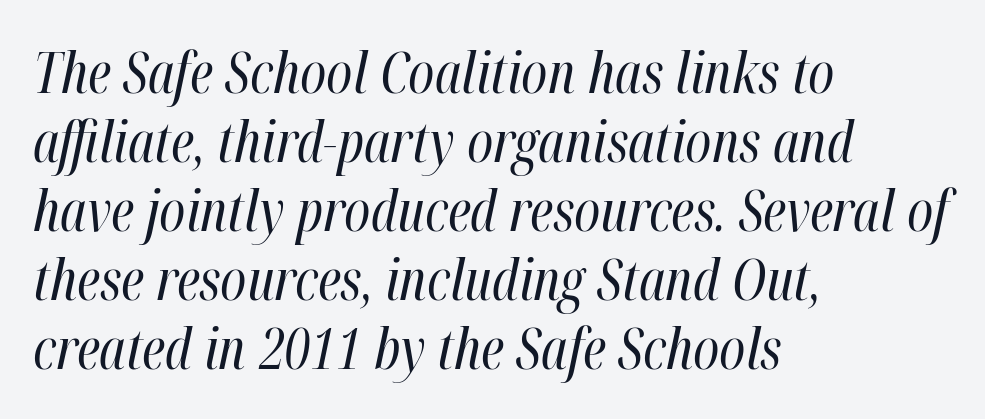
The passage shown leans; its letterforms are oblique. The face used here is proportionally spaced, like ordinary book or web type. Stroke mass is kept to a normal reading level or below. Underline: absent.
